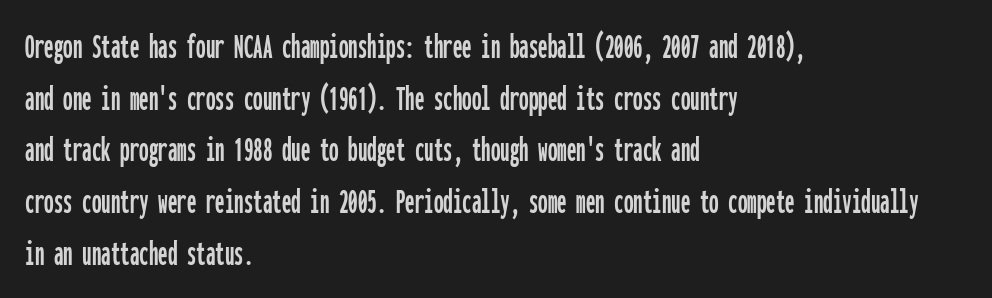
{"serif": "no", "italic": "no", "width": "condensed", "stroke_contrast": "low", "x_height": "medium", "monospaced": "yes", "underline": "no", "align": "left", "line_spacing": "normal", "line_spacing_ratio": 1.36, "letter_spacing": "normal", "letter_spacing_em": 0.0, "glyph_px": 38}
